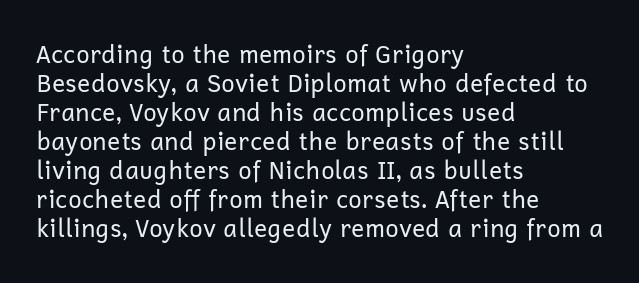
{"italic": "no", "bold": "no", "underline": "no", "align": "left", "line_spacing_ratio": 1.21, "letter_spacing": "normal", "letter_spacing_em": 0.0, "glyph_px": 24}
